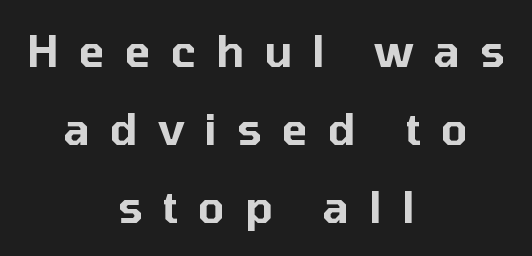
The image shows 43 px sans-serif type, upright; set centered, line spacing 1.81x, unusually wide letter spacing (+0.46 em), not underlined; low stroke contrast and a medium x-height.
